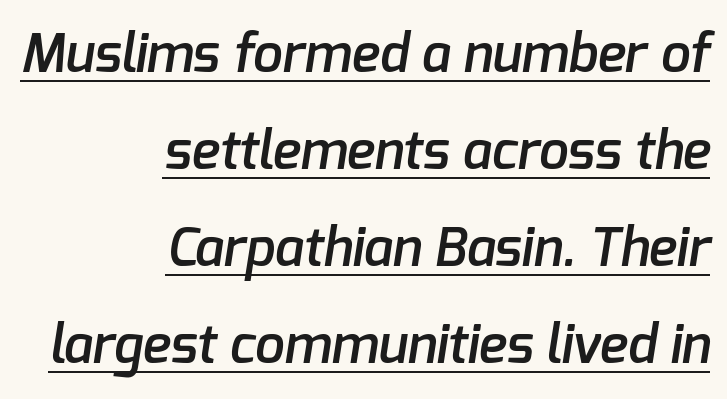
The image shows 53 px semibold sans-serif type; set right-aligned, line spacing 1.83x, normal letter spacing, underlined; low stroke contrast and a medium x-height.
